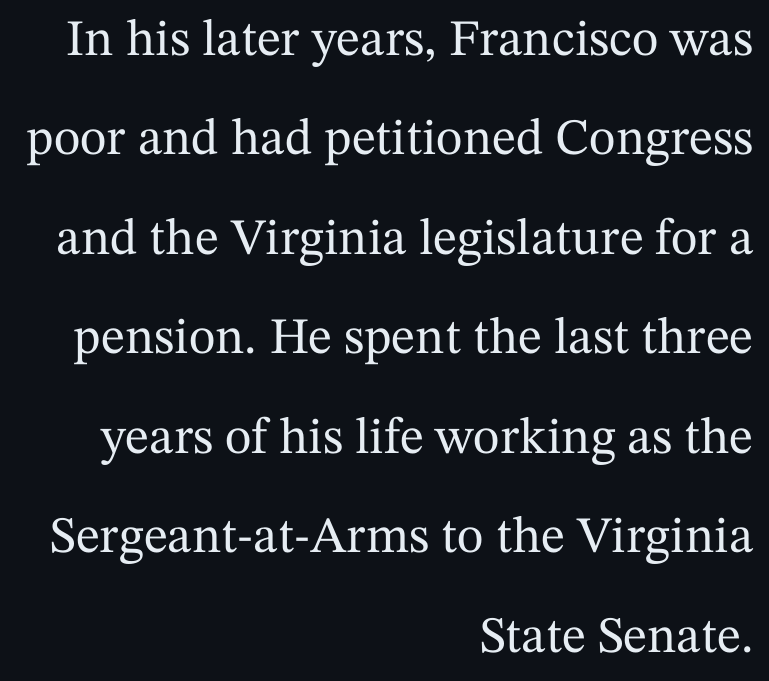
Letterform terminals end in serifs throughout the passage. There is no visible air inserted between adjacent glyphs. The lines are quadded right. Ordinary non-slanted type is in use. The rendering uses natural spacing where letterforms have individual widths. The string is rendered with underlining switched off.
